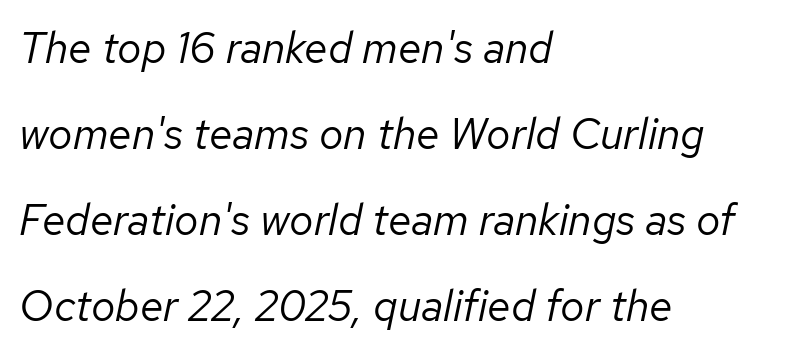
{"italic": "yes", "lean": "right", "slant_degrees": 12, "bold": "no", "weight": "regular", "width": "normal", "stroke_contrast": "low", "x_height": "medium", "monospaced": "no", "underline": "no", "align": "left", "line_spacing": "loose", "line_spacing_ratio": 2.0, "letter_spacing": "normal", "letter_spacing_em": 0.0, "glyph_px": 43}
